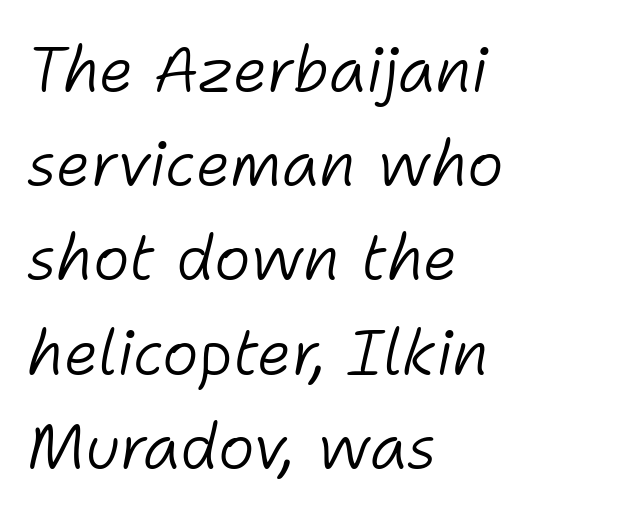
{"italic": "yes", "lean": "right", "slant_degrees": 11, "bold": "no", "weight": "light", "width": "normal", "stroke_contrast": "low", "x_height": "medium", "monospaced": "no", "underline": "no", "align": "left", "line_spacing": "normal", "line_spacing_ratio": 1.52, "letter_spacing": "normal", "letter_spacing_em": 0.0, "glyph_px": 62}
